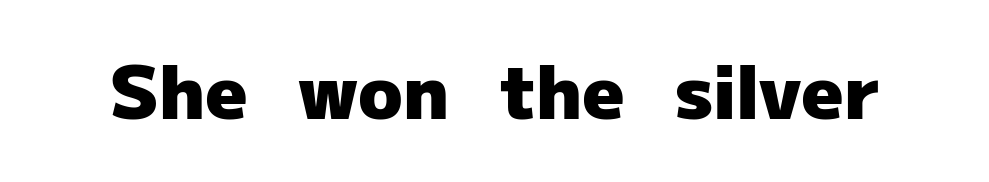
Q: Is the text bold? A: Yes.
Q: Is the text italic (slanted)? A: No, it is upright.
Q: Is the typeface a serif or a sans-serif typeface? A: Sans-serif.
Q: Is the text underlined? A: No.
Q: Is the spacing between letters normal or unusually wide? A: Normal.
Q: Width (condensed, normal, or wide)? A: Normal.
Q: Stroke contrast? A: Low.
Q: x-height? A: Medium.
Q: Monospaced? A: No.
